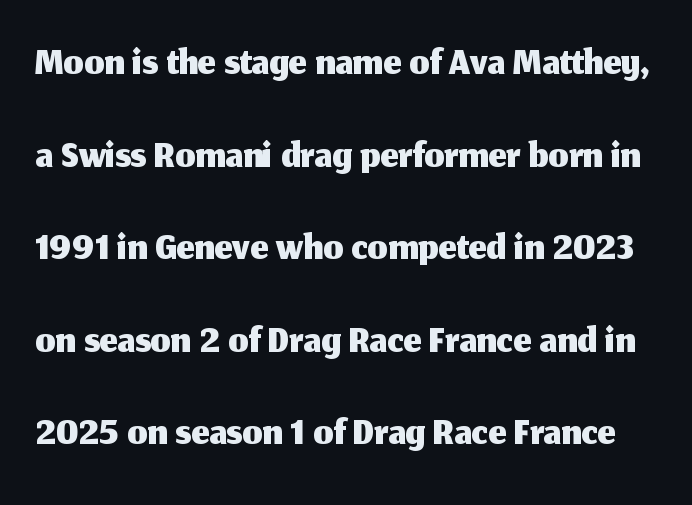
Q: Is the text italic (slanted)? A: No, it is upright.
Q: Is the typeface a serif or a sans-serif typeface? A: Sans-serif.
Q: Is the text underlined? A: No.
Q: Is the spacing between letters normal or unusually wide? A: Normal.
Q: Is the spacing between lines tight, normal or loose? A: Normal.
Q: Width (condensed, normal, or wide)? A: Normal.
Q: Stroke contrast? A: Medium.
Q: x-height? A: Medium.
Q: Monospaced? A: No.
